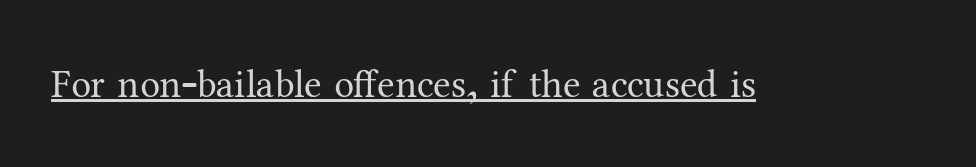
{"serif": "yes", "italic": "no", "bold": "no", "weight": "regular", "width": "normal", "stroke_contrast": "medium", "x_height": "medium", "monospaced": "no", "underline": "yes", "letter_spacing": "normal", "letter_spacing_em": 0.0, "glyph_px": 40}
